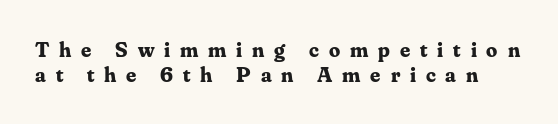
Posture: straight, roman, zero tilt. These lines have a slow, spaced-out rhythm from letter to letter. Each row of text sits above clean, open space. A dark, heavy texture on the line: the type is bold. You could barely slide anything between these rows.
